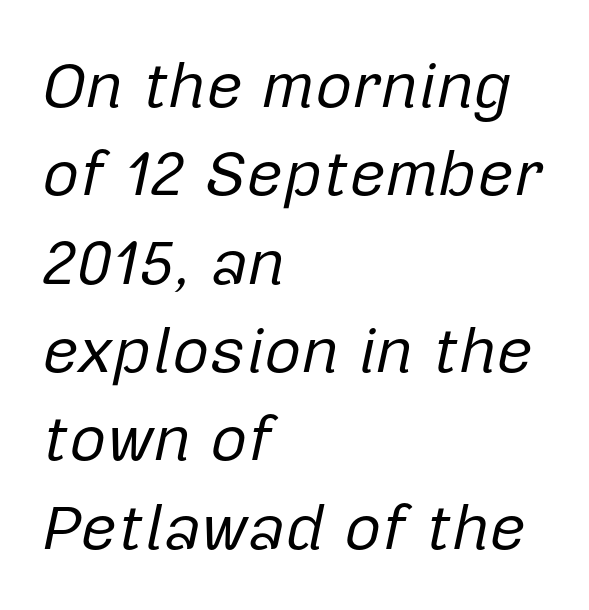
Q: Is the text bold? A: No.
Q: Is the text italic (slanted)? A: Yes, it leans right by about 12 degrees.
Q: Is the text underlined? A: No.
Q: How is the paragraph aligned? A: Left-aligned.
Q: Is the spacing between letters normal or unusually wide? A: Normal.
Q: Is the spacing between lines tight, normal or loose? A: Normal.
Q: Width (condensed, normal, or wide)? A: Normal.
Q: Stroke contrast? A: Low.
Q: x-height? A: Medium.
Q: Monospaced? A: No.
